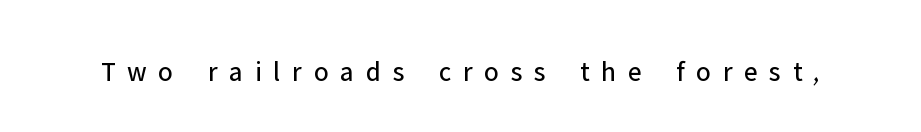
The image shows 28 px regular-weight sans-serif type, upright; set unusually wide letter spacing (+0.42 em), not underlined; low stroke contrast and a medium x-height.
